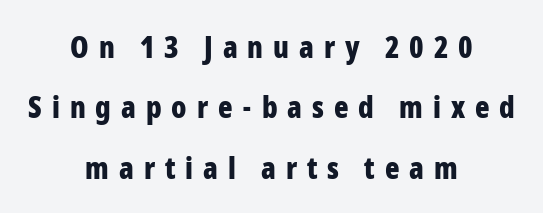
{"serif": "no", "italic": "no", "bold": "yes", "weight": "bold", "width": "condensed", "stroke_contrast": "low", "x_height": "medium", "monospaced": "no", "underline": "no", "align": "center", "line_spacing": "loose", "line_spacing_ratio": 2.01, "letter_spacing": "wide", "letter_spacing_em": 0.33, "glyph_px": 30}
